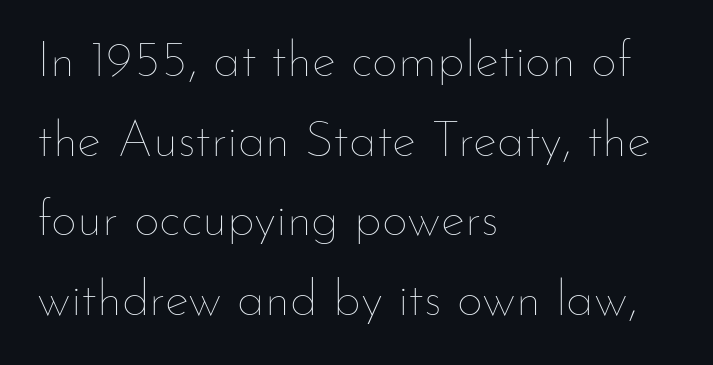
{"italic": "no", "bold": "no", "weight": "thin", "width": "normal", "stroke_contrast": "low", "x_height": "small", "monospaced": "no", "underline": "no", "align": "left", "line_spacing": "normal", "line_spacing_ratio": 1.56, "letter_spacing": "normal", "letter_spacing_em": 0.0, "glyph_px": 51}
